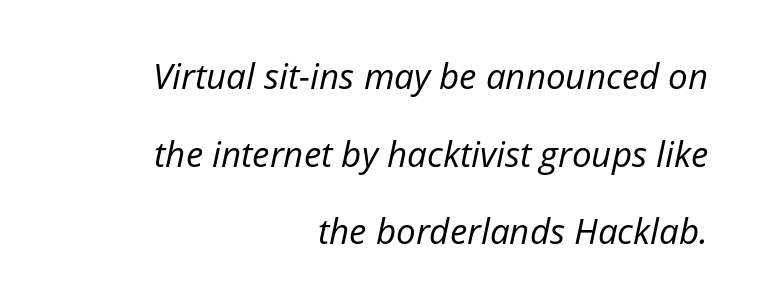
The image shows 35 px regular-weight type, italic (leaning right); set right-aligned, loose line spacing (2.22x), normal letter spacing, not underlined; low stroke contrast and a medium x-height.
